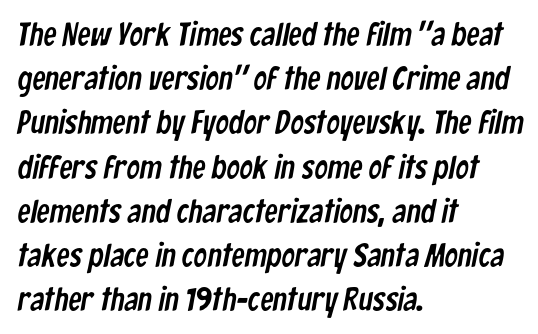
Q: Is the typeface a serif or a sans-serif typeface? A: Sans-serif.
Q: Is the text underlined? A: No.
Q: How is the paragraph aligned? A: Left-aligned.
Q: Is the spacing between letters normal or unusually wide? A: Normal.
Q: Is the spacing between lines tight, normal or loose? A: Normal.
Q: Width (condensed, normal, or wide)? A: Condensed.
Q: Stroke contrast? A: Low.
Q: x-height? A: Medium.
Q: Monospaced? A: No.
